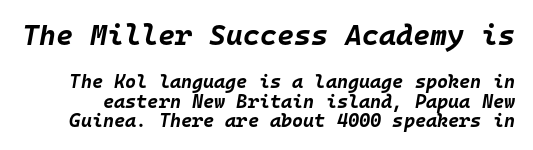
The image shows 29 px bold type, italic (leaning right), monospaced; set tight line spacing (1.01x), normal letter spacing, not underlined; the first (top) block is 1.53x larger; low stroke contrast and a large x-height.
